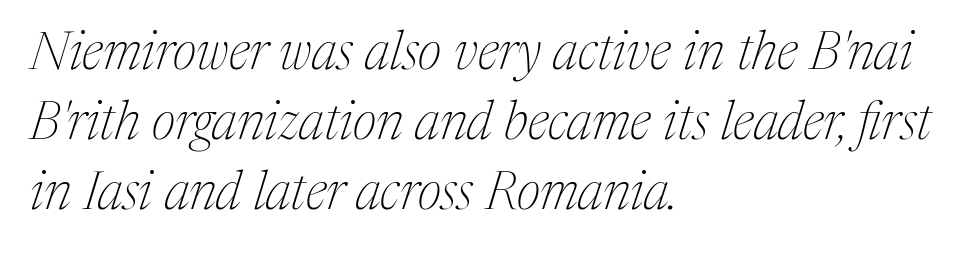
Q: Is the text bold? A: No.
Q: Is the text italic (slanted)? A: Yes, it leans right by about 17 degrees.
Q: Is the typeface a serif or a sans-serif typeface? A: Serif.
Q: Is the text underlined? A: No.
Q: How is the paragraph aligned? A: Left-aligned.
Q: Is the spacing between letters normal or unusually wide? A: Normal.
Q: Is the spacing between lines tight, normal or loose? A: Normal.
Q: Width (condensed, normal, or wide)? A: Normal.
Q: Stroke contrast? A: Medium.
Q: x-height? A: Medium.
Q: Monospaced? A: No.
